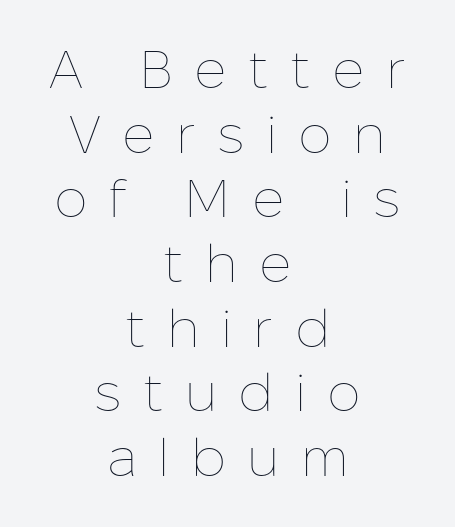
Descenders are the only things crossing below the line. Centered paragraph, ragged on both sides. Character widths vary here, with narrow letters taking less room than wide ones. Observe the wide spacing: letters keep a clear distance from each other.
